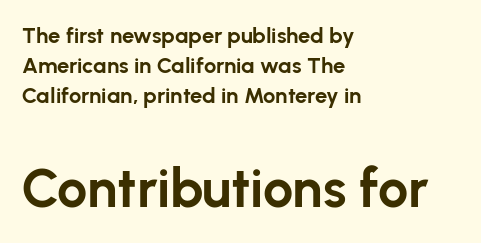
Each letter keeps its own natural width here, so spacing adapts to shape. The rendering enlarges the type as you move from the upper chunk to the lower. The font's upright variant was chosen for this text. Look at the bottom of the vertical strokes: they stop flat, with no serifs. Regarding leading, the lines here are spaced in the standard way. Strong, thick strokes mark this as bold type.
